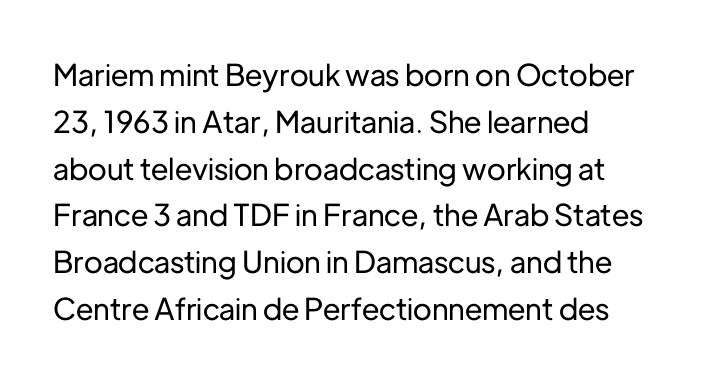
{"serif": "no", "italic": "no", "width": "normal", "stroke_contrast": "low", "x_height": "medium", "monospaced": "no", "underline": "no", "align": "left", "line_spacing": "normal", "line_spacing_ratio": 1.56, "letter_spacing": "normal", "letter_spacing_em": 0.0, "glyph_px": 30}
